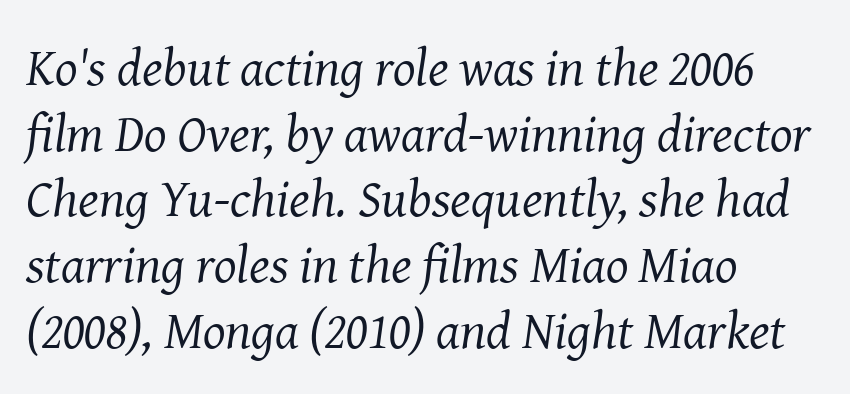
Q: Is the text bold? A: No.
Q: Is the text italic (slanted)? A: Yes, it leans right by about 8 degrees.
Q: Is the typeface a serif or a sans-serif typeface? A: Serif.
Q: Is the text underlined? A: No.
Q: How is the paragraph aligned? A: Left-aligned.
Q: Is the spacing between letters normal or unusually wide? A: Normal.
Q: Width (condensed, normal, or wide)? A: Normal.
Q: Stroke contrast? A: Medium.
Q: x-height? A: Medium.
Q: Monospaced? A: No.
